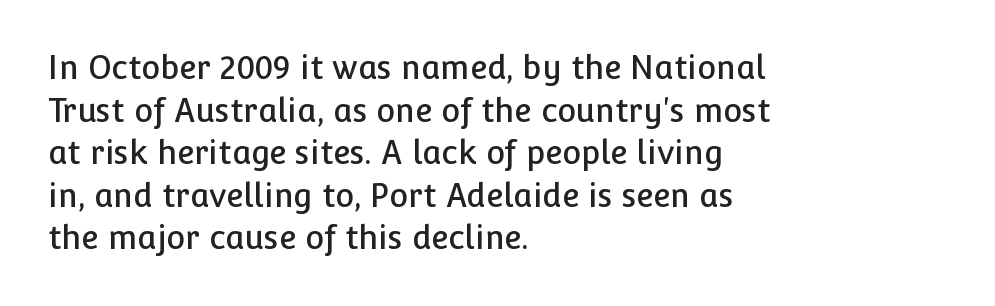
{"serif": "no", "italic": "no", "width": "normal", "stroke_contrast": "low", "x_height": "medium", "monospaced": "no", "underline": "no", "align": "left", "line_spacing": "normal", "line_spacing_ratio": 1.33, "letter_spacing": "normal", "letter_spacing_em": 0.0, "glyph_px": 32}
